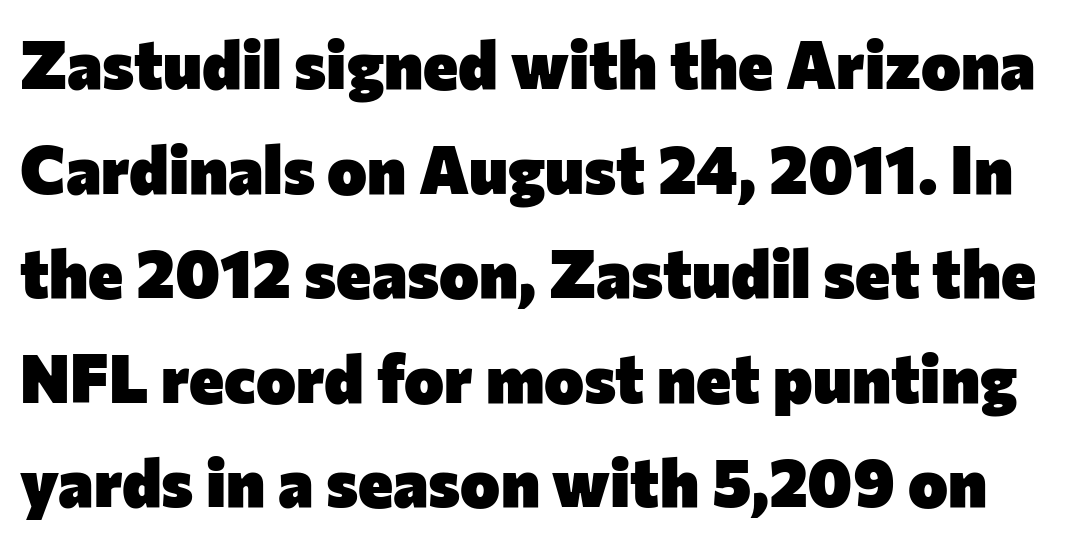
Each letter keeps its own natural width here, so spacing adapts to shape. Rule under the text: the space is simply empty. The font's upright variant was chosen for this text. In terms of weight, the rendering is a true, heavy bold. Default kerning and tracking; the words read as compact shapes.
